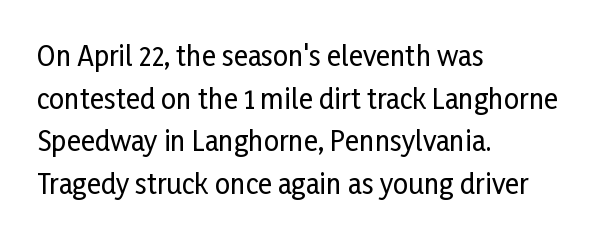
Q: Is the text italic (slanted)? A: No, it is upright.
Q: Is the text underlined? A: No.
Q: How is the paragraph aligned? A: Left-aligned.
Q: Is the spacing between letters normal or unusually wide? A: Normal.
Q: Is the spacing between lines tight, normal or loose? A: Normal.
